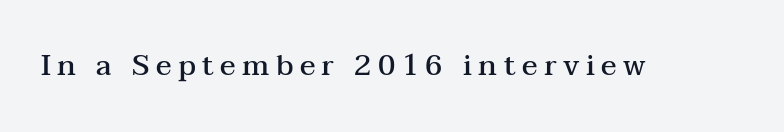
The image shows 29 px semibold, wide serif type, upright; set unusually wide letter spacing (+0.22 em), not underlined; medium stroke contrast and a medium x-height.
